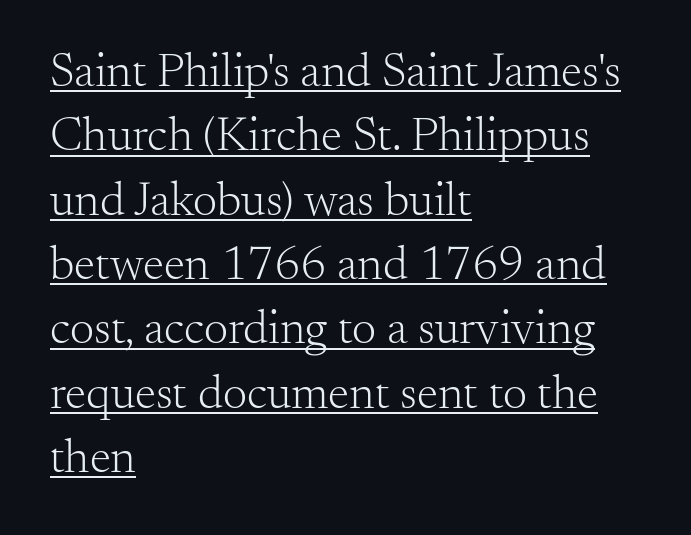
Q: Is the text bold? A: No.
Q: Is the text italic (slanted)? A: No, it is upright.
Q: Is the typeface a serif or a sans-serif typeface? A: Serif.
Q: Is the text underlined? A: Yes.
Q: How is the paragraph aligned? A: Left-aligned.
Q: Is the spacing between letters normal or unusually wide? A: Normal.
Q: Is the spacing between lines tight, normal or loose? A: Normal.
Q: Width (condensed, normal, or wide)? A: Normal.
Q: Stroke contrast? A: Medium.
Q: x-height? A: Small.
Q: Monospaced? A: No.
